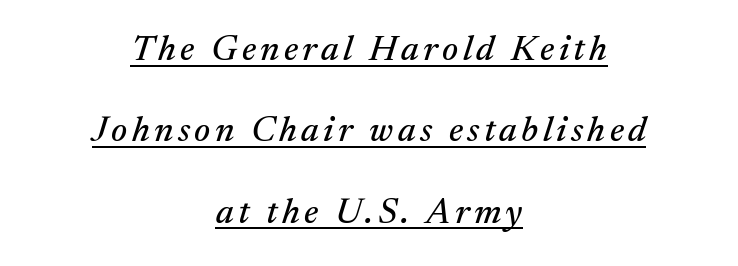
{"serif": "yes", "italic": "yes", "lean": "right", "slant_degrees": 17, "width": "normal", "stroke_contrast": "medium", "x_height": "medium", "monospaced": "no", "underline": "yes", "align": "center", "line_spacing": "loose", "line_spacing_ratio": 2.26, "glyph_px": 36}
